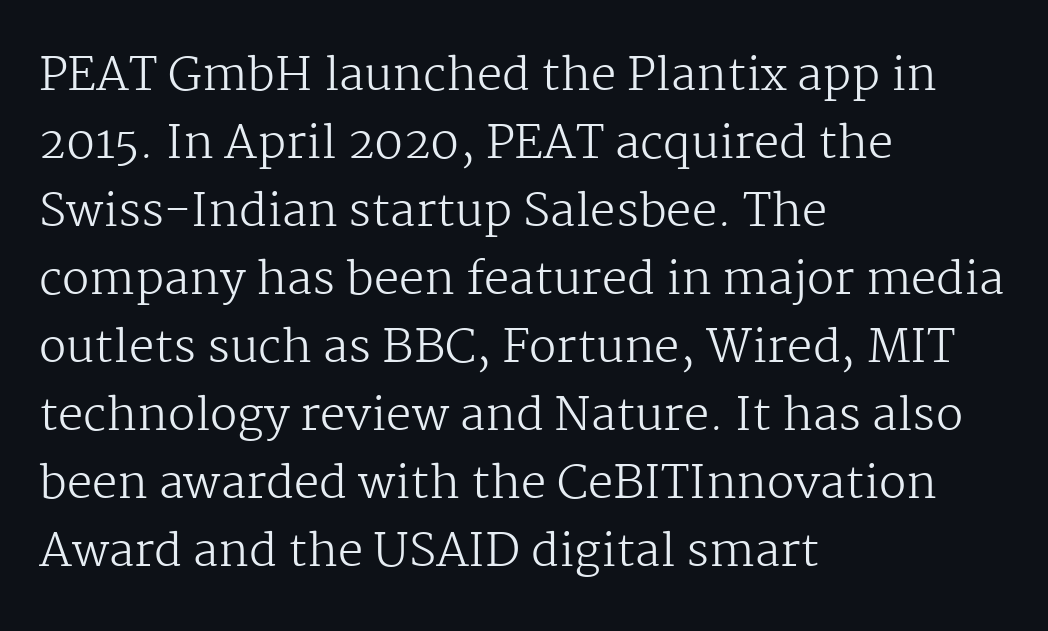
The image shows 45 px regular-weight serif type, upright; set left-aligned, normal line spacing (1.51x), normal letter spacing, not underlined; medium stroke contrast and a medium x-height.
